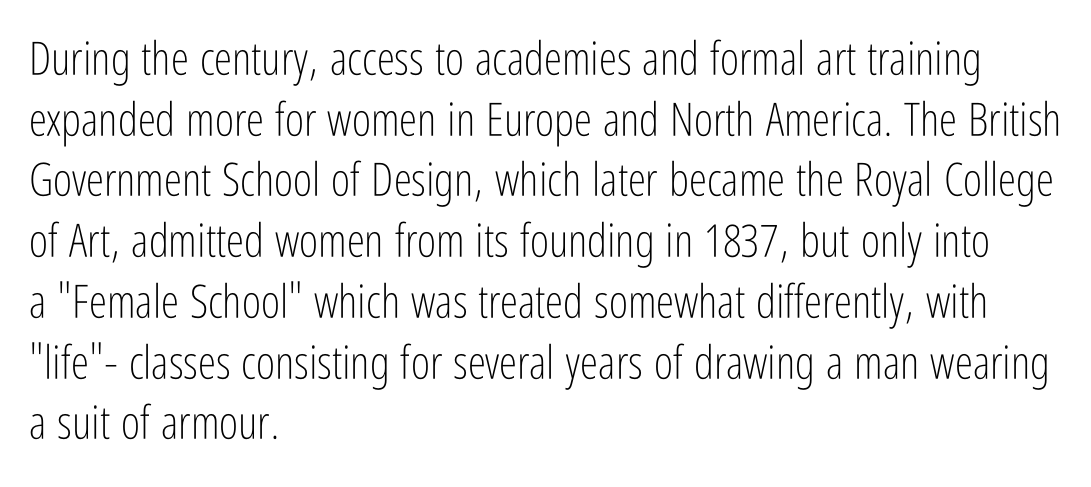
The rows are spaced the way most documents space them. These lines are set flush left with a ragged right edge. These lines are rendered in a variable-pitch font. Default kerning and tracking; the words read as compact shapes.
